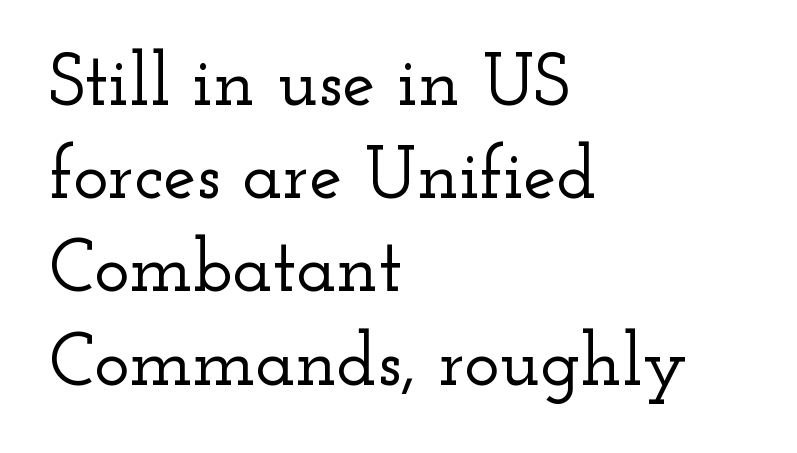
{"serif": "yes", "italic": "no", "width": "wide", "stroke_contrast": "low", "x_height": "small", "monospaced": "no", "underline": "no", "align": "left", "line_spacing": "normal", "line_spacing_ratio": 1.26, "letter_spacing": "normal", "letter_spacing_em": 0.0, "glyph_px": 74}
